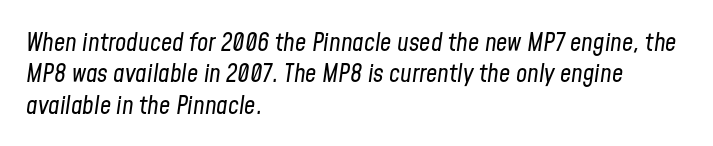
The image shows 25 px text type, italic (leaning right); set left-aligned, normal line spacing (1.26x), normal letter spacing, not underlined.
